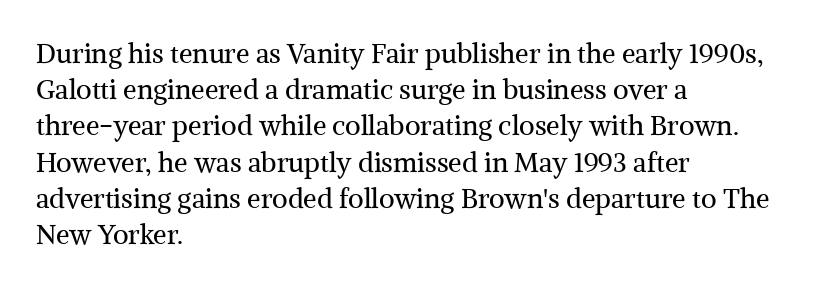
Q: Is the text bold? A: No.
Q: Is the text italic (slanted)? A: No, it is upright.
Q: Is the text underlined? A: No.
Q: How is the paragraph aligned? A: Left-aligned.
Q: Is the spacing between letters normal or unusually wide? A: Normal.
Q: Is the spacing between lines tight, normal or loose? A: Normal.
